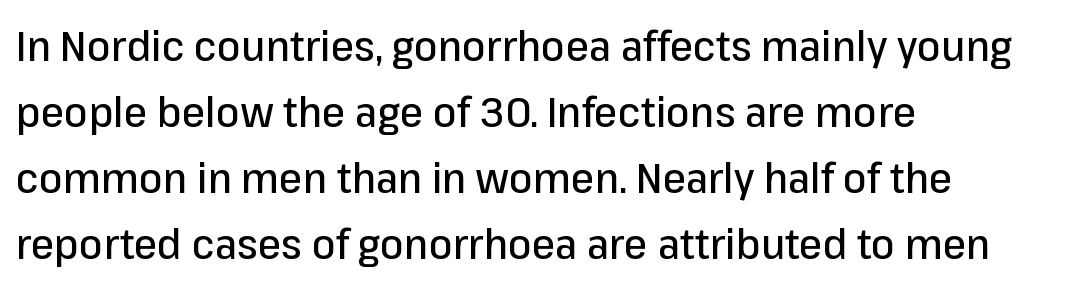
{"serif": "no", "italic": "no", "width": "normal", "stroke_contrast": "low", "x_height": "medium", "monospaced": "no", "underline": "no", "align": "left", "line_spacing": "normal", "line_spacing_ratio": 1.57, "letter_spacing": "normal", "letter_spacing_em": 0.0, "glyph_px": 42}
